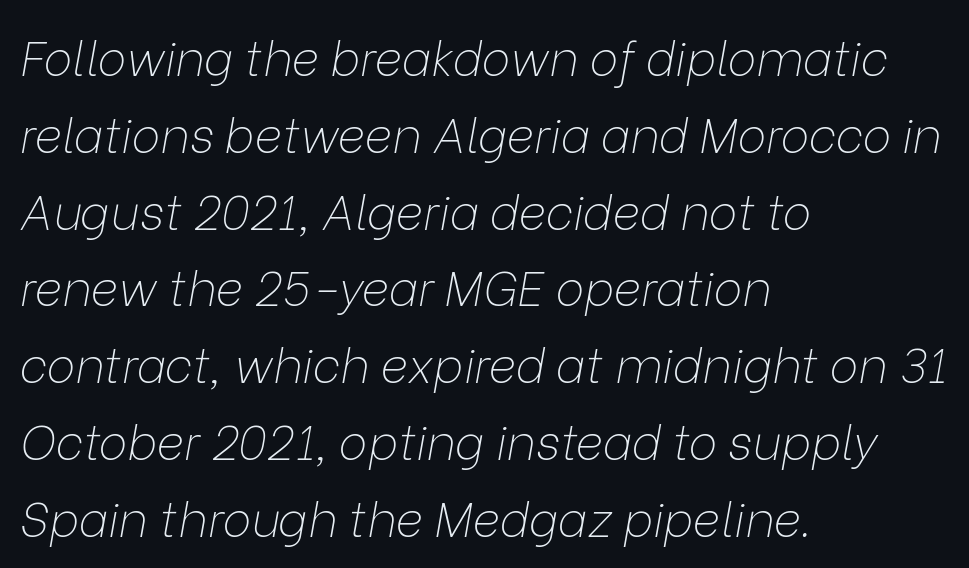
{"italic": "yes", "lean": "right", "slant_degrees": 9, "bold": "no", "weight": "thin", "width": "normal", "stroke_contrast": "low", "x_height": "medium", "monospaced": "no", "underline": "no", "align": "left", "line_spacing": "normal", "line_spacing_ratio": 1.6, "letter_spacing": "normal", "letter_spacing_em": 0.0, "glyph_px": 48}
